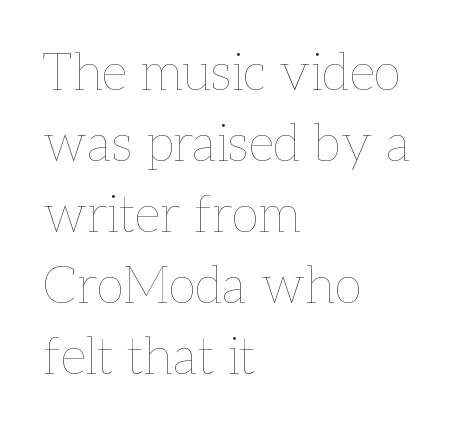
{"italic": "no", "bold": "no", "weight": "thin", "width": "normal", "stroke_contrast": "low", "x_height": "medium", "monospaced": "no", "underline": "no", "align": "left", "line_spacing": "normal", "line_spacing_ratio": 1.39, "letter_spacing": "normal", "letter_spacing_em": 0.0, "glyph_px": 51}
